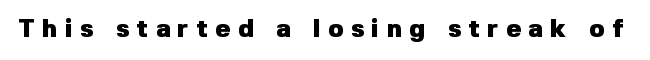
{"italic": "no", "bold": "yes", "underline": "no", "letter_spacing": "wide", "letter_spacing_em": 0.3, "glyph_px": 25}
